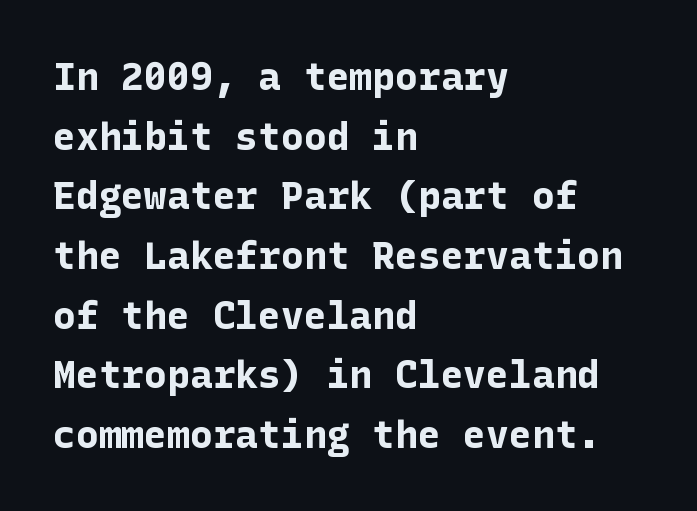
These words are printed bold, with thick strokes throughout. The vertical gap from one line to the next is medium. Upright lettering throughout. Teacher's note: observe the even left margin — that is flush-left alignment. The rendering shows plain stroke endings on the letterforms — a sans-serif design. A typesetter would call this zero additional tracking.
